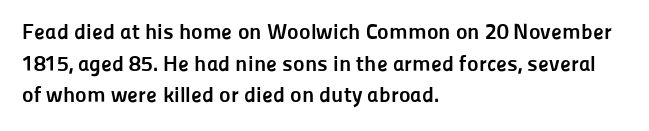
The image shows 22 px bold type, upright; set left-aligned, normal line spacing (1.44x), normal letter spacing, not underlined.
